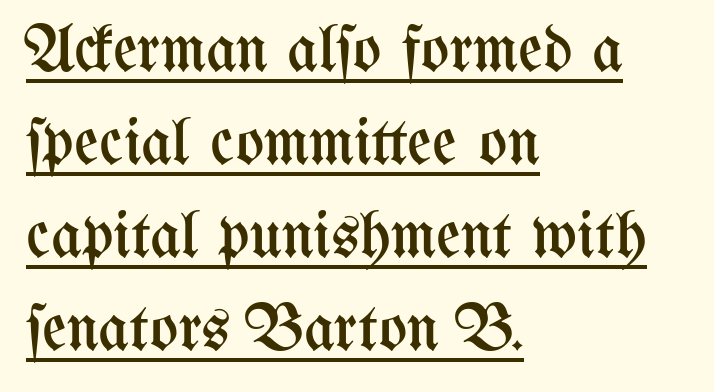
The image shows 67 px regular-weight, condensed type, upright; set left-aligned, normal line spacing (1.39x), normal letter spacing, underlined; medium stroke contrast and a medium x-height.
